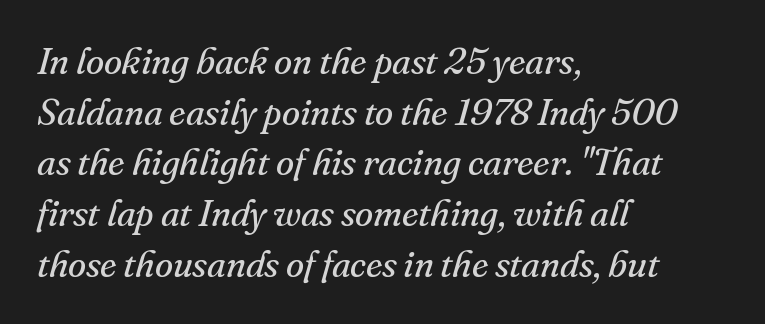
The image shows 37 px regular-weight serif type, italic (leaning right); set left-aligned, normal line spacing (1.37x), normal letter spacing, not underlined; medium stroke contrast and a small x-height.
